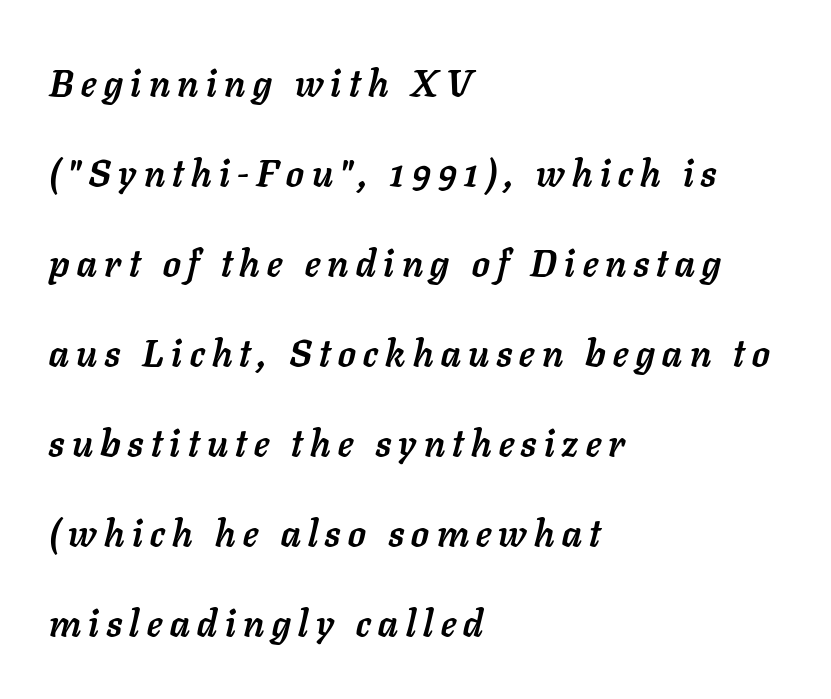
Q: Is the text bold? A: Yes.
Q: Is the text italic (slanted)? A: Yes, it leans right by about 11 degrees.
Q: Is the text underlined? A: No.
Q: How is the paragraph aligned? A: Left-aligned.
Q: Is the spacing between letters normal or unusually wide? A: Unusually wide.
Q: Is the spacing between lines tight, normal or loose? A: Loose.
Q: Width (condensed, normal, or wide)? A: Normal.
Q: Stroke contrast? A: Low.
Q: x-height? A: Medium.
Q: Monospaced? A: No.
